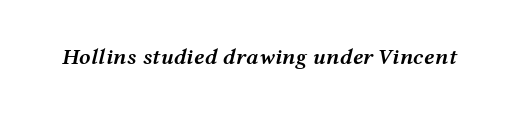
Caption: semibold face, moderately heavy strokes. Clear beneath every line of the passage. This sample uses plain, unmodified letter spacing. Does the lettering tilt? It does — this is italic.
